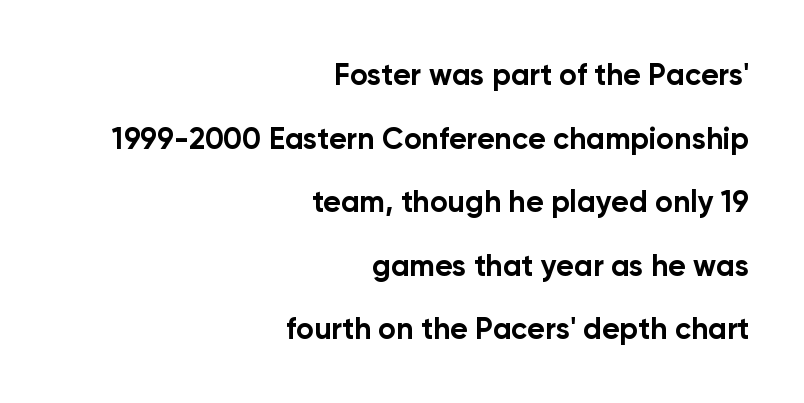
{"serif": "no", "italic": "no", "bold": "yes", "weight": "bold", "width": "normal", "stroke_contrast": "low", "x_height": "medium", "monospaced": "no", "underline": "no", "align": "right", "line_spacing": "loose", "line_spacing_ratio": 2.12, "letter_spacing": "normal", "letter_spacing_em": 0.0, "glyph_px": 30}
